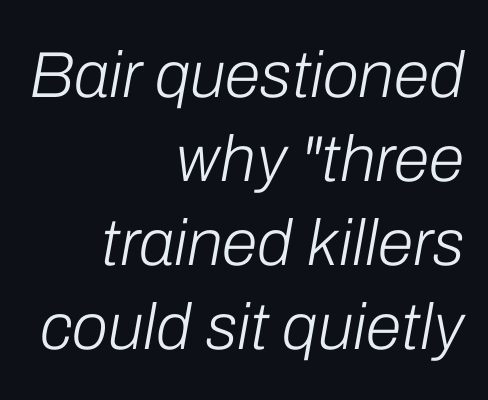
{"italic": "yes", "lean": "right", "slant_degrees": 10, "bold": "no", "weight": "light", "width": "normal", "stroke_contrast": "low", "x_height": "medium", "monospaced": "no", "underline": "no", "align": "right", "line_spacing": "normal", "line_spacing_ratio": 1.29, "letter_spacing": "normal", "letter_spacing_em": 0.0, "glyph_px": 65}
